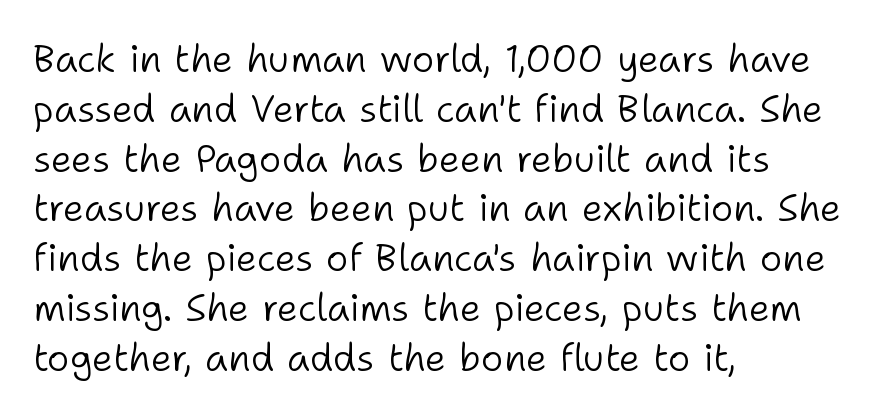
{"serif": "no", "italic": "no", "bold": "no", "weight": "light", "width": "normal", "stroke_contrast": "low", "x_height": "medium", "monospaced": "no", "underline": "no", "align": "left", "line_spacing": "normal", "line_spacing_ratio": 1.31, "letter_spacing": "normal", "letter_spacing_em": 0.0, "glyph_px": 38}
